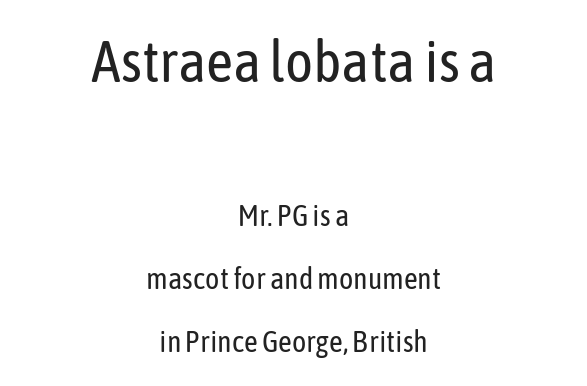
No feet cap the strokes, marking this as sans-serif type. In terms of leading, this rendering errs on the spacious side. Observe the ordinary spacing: letters are neighbours, not strangers. Nobody drew a line under any word here.
